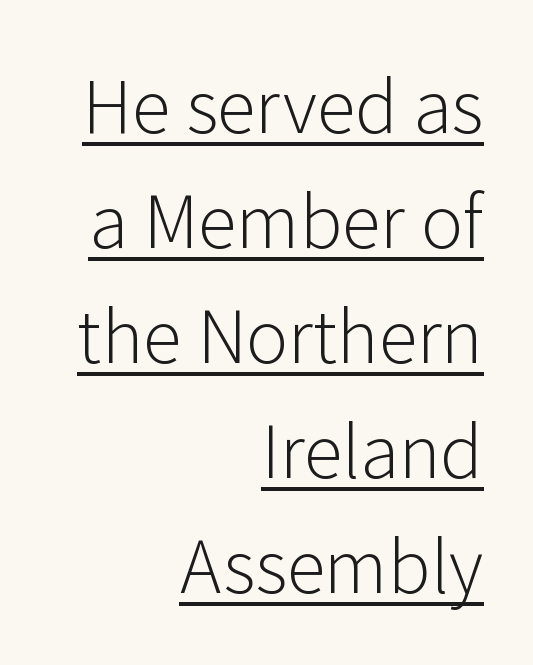
{"serif": "no", "italic": "no", "bold": "no", "weight": "light", "width": "normal", "stroke_contrast": "low", "x_height": "medium", "monospaced": "no", "underline": "yes", "align": "right", "line_spacing": "normal", "line_spacing_ratio": 1.62, "letter_spacing": "normal", "letter_spacing_em": 0.0, "glyph_px": 71}
